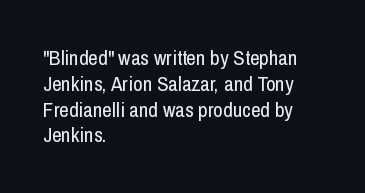
Visually the block forms a straight wall on the left and a jagged coastline on the right. This sample uses plain, unmodified letter spacing. The face looks like a standard text weight, possibly lighter. Check under the words: just untouched page. Does the lettering tilt? It doesn't — this is upright.
